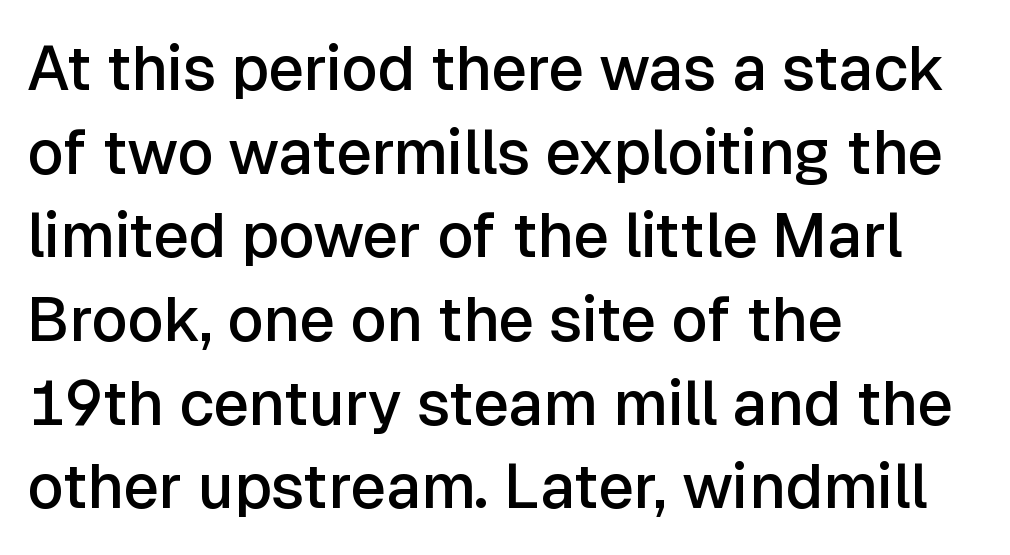
The type sits square on the baseline with zero lean. The paragraph shown leans on its left margin. Notice how descenders clear the ascenders below comfortably — that's standard leading. The tracking reads as untouched default to a designer's eye. The rendering uses natural spacing where letterforms have individual widths. Grotesque or geometric, the face here clearly has no serifs.
